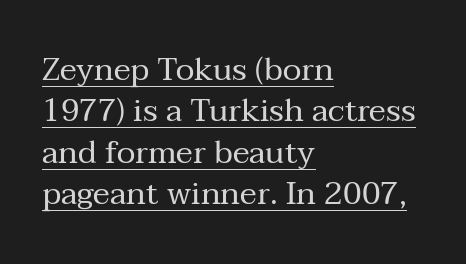
{"serif": "yes", "italic": "no", "bold": "no", "weight": "regular", "width": "normal", "stroke_contrast": "medium", "x_height": "medium", "monospaced": "no", "underline": "yes", "align": "left", "line_spacing": "normal", "line_spacing_ratio": 1.29, "letter_spacing": "normal", "letter_spacing_em": 0.0, "glyph_px": 32}
